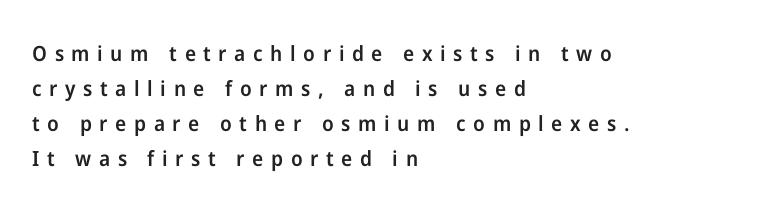
Students, note that the glyphs here are deliberately spaced far apart. Summary of vertical rhythm: regular, with standard interline spacing. This is moderately heavy type, rendered in semibold. Plain, unruled lines of type. Posture: upright roman. The lines in this sample share a left origin and differ only in where they stop.
